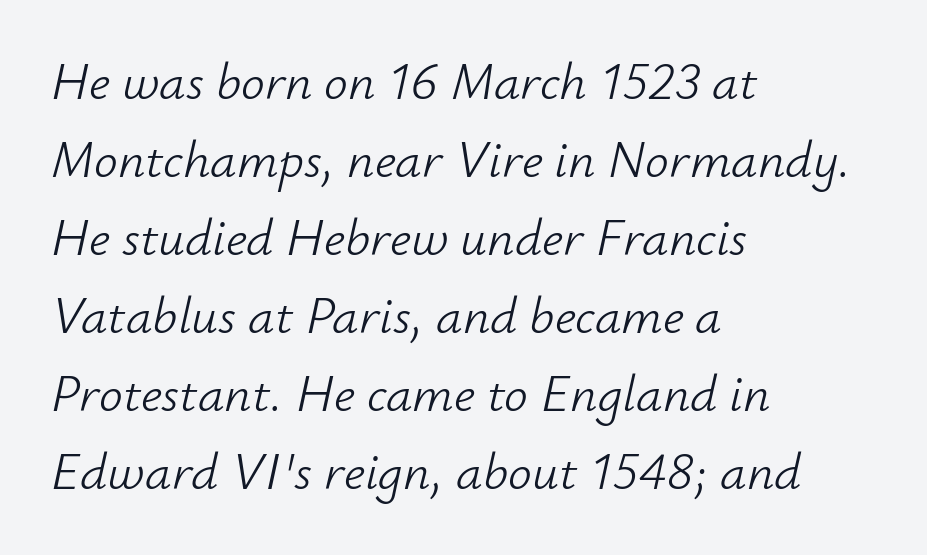
Q: Is the text bold? A: No.
Q: Is the text italic (slanted)? A: Yes, it leans right by about 12 degrees.
Q: Is the text underlined? A: No.
Q: How is the paragraph aligned? A: Left-aligned.
Q: Is the spacing between letters normal or unusually wide? A: Normal.
Q: Is the spacing between lines tight, normal or loose? A: Normal.
Q: Width (condensed, normal, or wide)? A: Normal.
Q: Stroke contrast? A: Low.
Q: x-height? A: Small.
Q: Monospaced? A: No.
